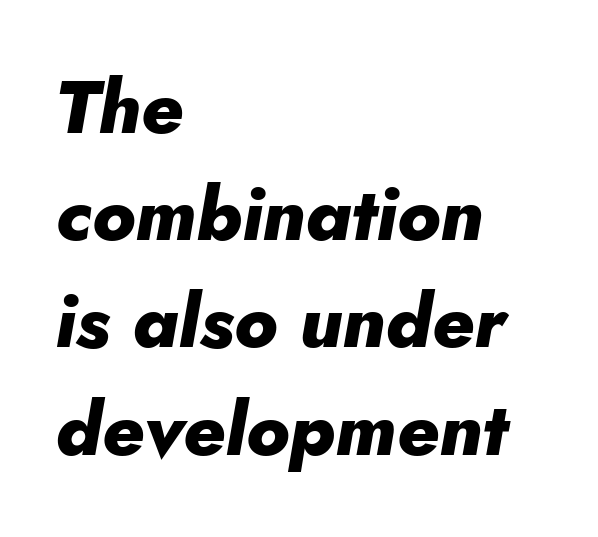
The image shows 75 px heavy type, italic (leaning right); set left-aligned, normal line spacing (1.43x), normal letter spacing, not underlined; low stroke contrast and a small x-height.
